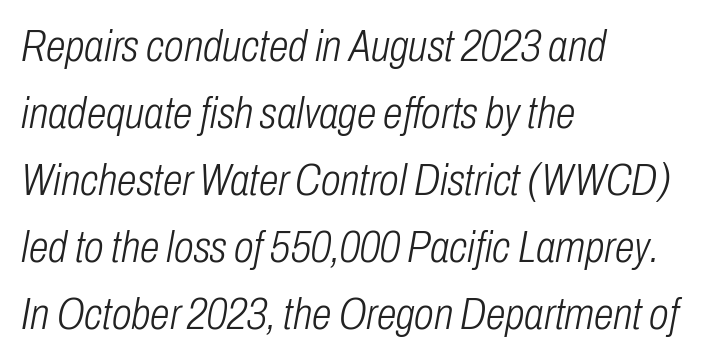
The passage shown is not underscored anywhere. The typography opts for an oblique posture over an upright one. Typeset ragged right — the left edge is the straight one. The letters look calm and open, with moderate or lighter stems. Short note: letters normally spaced.
